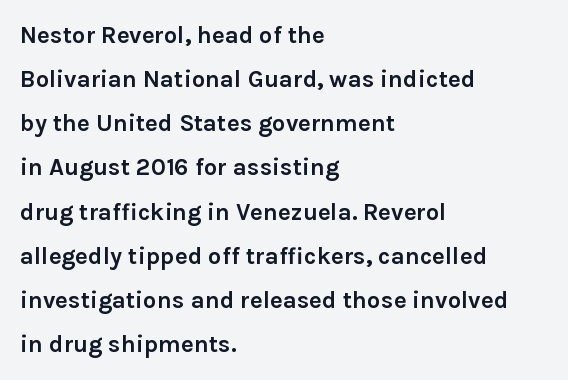
{"italic": "no", "bold": "yes", "underline": "no", "align": "left", "line_spacing_ratio": 1.84, "letter_spacing": "normal", "letter_spacing_em": 0.0, "glyph_px": 24}
